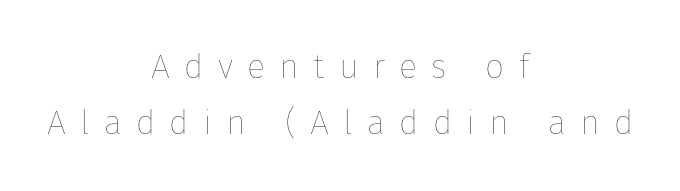
Varying glyph widths throughout — classic text-font behaviour. Vertical strokes here are truly vertical. Compared with typical body copy, the letter spacing here is much looser. Where is the straight margin? There isn't one; the lines are centered. Only glyphs here, with clear space below each row.
